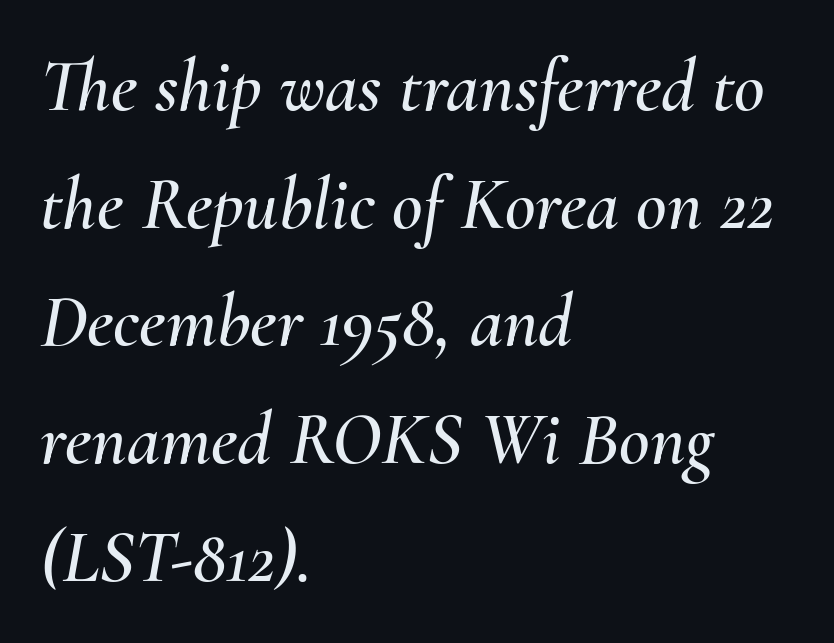
Q: Is the text italic (slanted)? A: Yes, it leans right by about 10 degrees.
Q: Is the text underlined? A: No.
Q: How is the paragraph aligned? A: Left-aligned.
Q: Is the spacing between letters normal or unusually wide? A: Normal.
Q: Is the spacing between lines tight, normal or loose? A: Normal.
Q: Width (condensed, normal, or wide)? A: Normal.
Q: Stroke contrast? A: Medium.
Q: x-height? A: Small.
Q: Monospaced? A: No.
